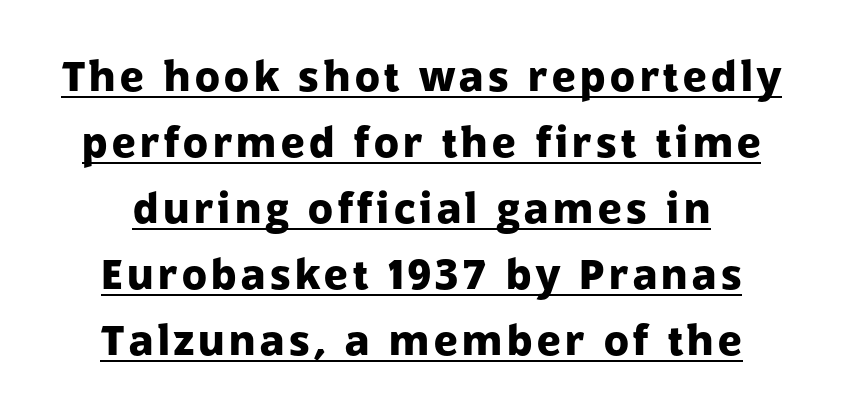
{"serif": "no", "italic": "no", "bold": "yes", "weight": "heavy", "width": "normal", "stroke_contrast": "low", "x_height": "medium", "monospaced": "no", "underline": "yes", "line_spacing": "normal", "line_spacing_ratio": 1.61, "glyph_px": 41}
